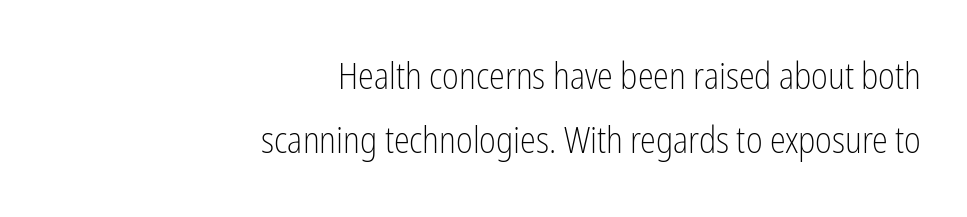
This sample uses plain, unmodified letter spacing. Is the stroke heavy? The answer is a plain regular-or-lighter. Character widths vary here, with narrow letters taking less room than wide ones. No italicization has been applied; the sample stays upright.
